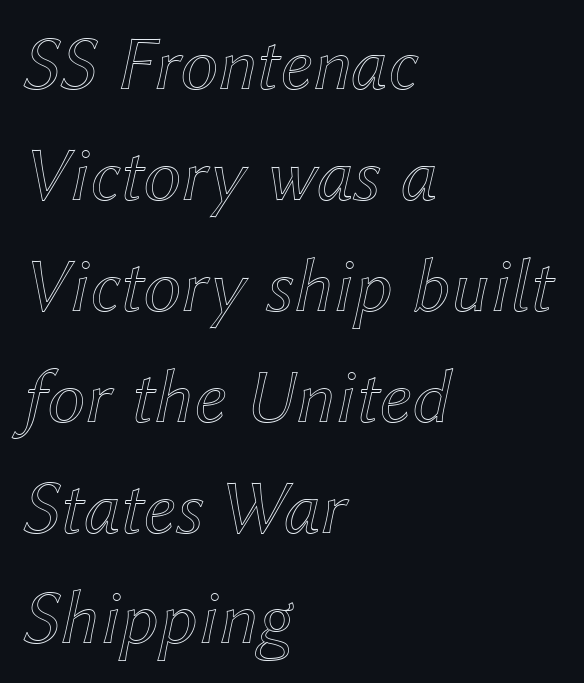
Q: Is the text italic (slanted)? A: Yes, it leans right by about 12 degrees.
Q: Is the text underlined? A: No.
Q: How is the paragraph aligned? A: Left-aligned.
Q: Is the spacing between letters normal or unusually wide? A: Normal.
Q: Is the spacing between lines tight, normal or loose? A: Normal.
Q: Width (condensed, normal, or wide)? A: Normal.
Q: x-height? A: Medium.
Q: Monospaced? A: No.
